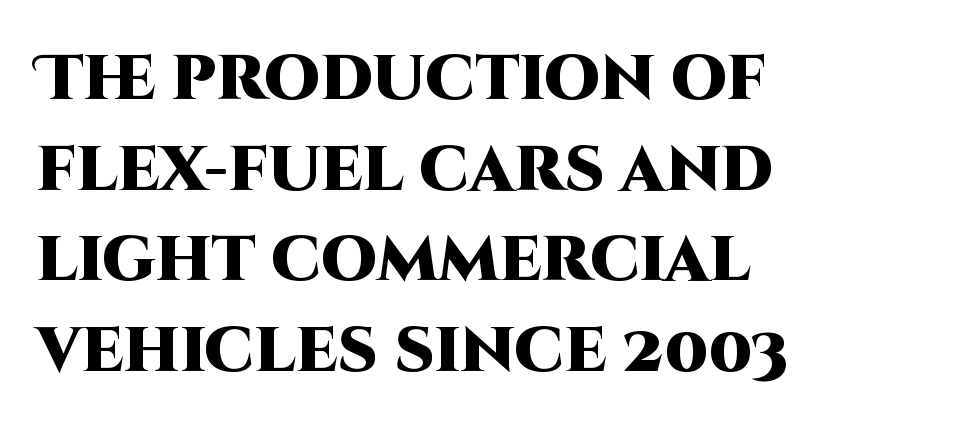
{"serif": "no", "italic": "no", "bold": "yes", "weight": "heavy", "width": "normal", "stroke_contrast": "high", "x_height": "large", "monospaced": "no", "underline": "no", "align": "left", "line_spacing": "normal", "line_spacing_ratio": 1.44, "letter_spacing": "normal", "letter_spacing_em": 0.0, "glyph_px": 63}
